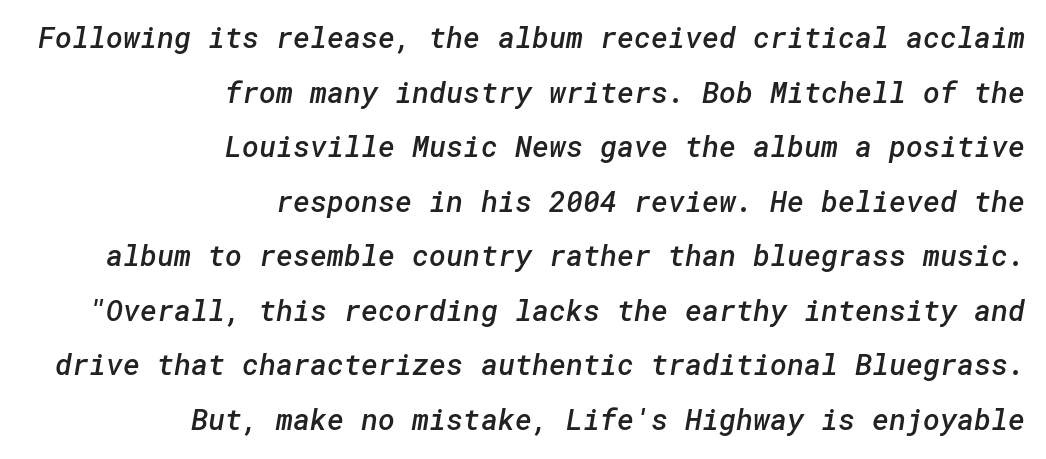
The image shows 29 px semibold sans-serif type; set right-aligned, line spacing 1.88x, normal letter spacing, not underlined; low stroke contrast and a medium x-height.
